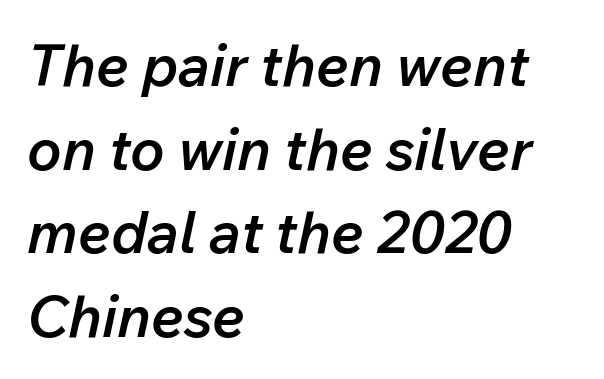
{"italic": "yes", "lean": "right", "slant_degrees": 12, "bold": "semi", "weight": "semibold", "width": "normal", "stroke_contrast": "low", "x_height": "medium", "monospaced": "no", "underline": "no", "align": "left", "line_spacing": "normal", "line_spacing_ratio": 1.44, "letter_spacing": "normal", "letter_spacing_em": 0.0, "glyph_px": 58}
